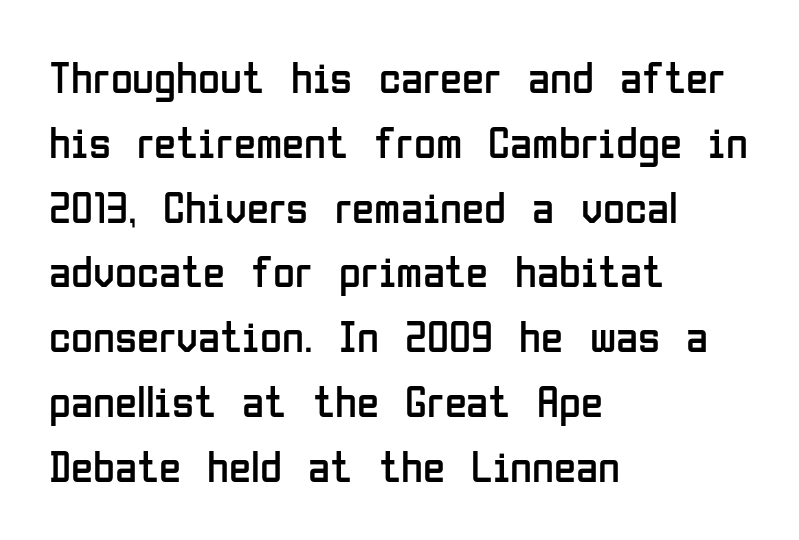
The image shows 45 px regular-weight, condensed sans-serif type, upright; set left-aligned, normal line spacing (1.44x), normal letter spacing, not underlined; low stroke contrast and a medium x-height.
